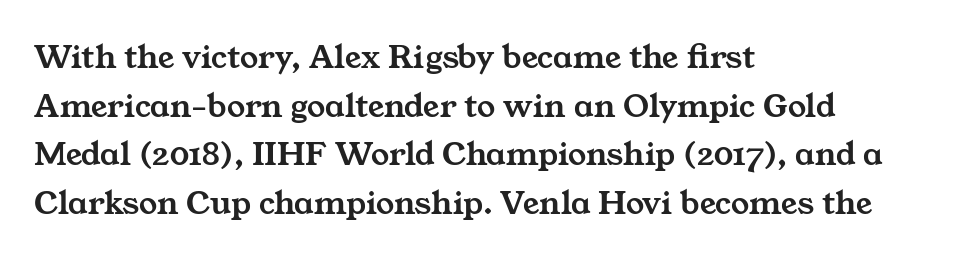
The image shows 36 px wide serif type; set left-aligned, normal line spacing (1.35x), normal letter spacing, not underlined; medium stroke contrast and a medium x-height.
